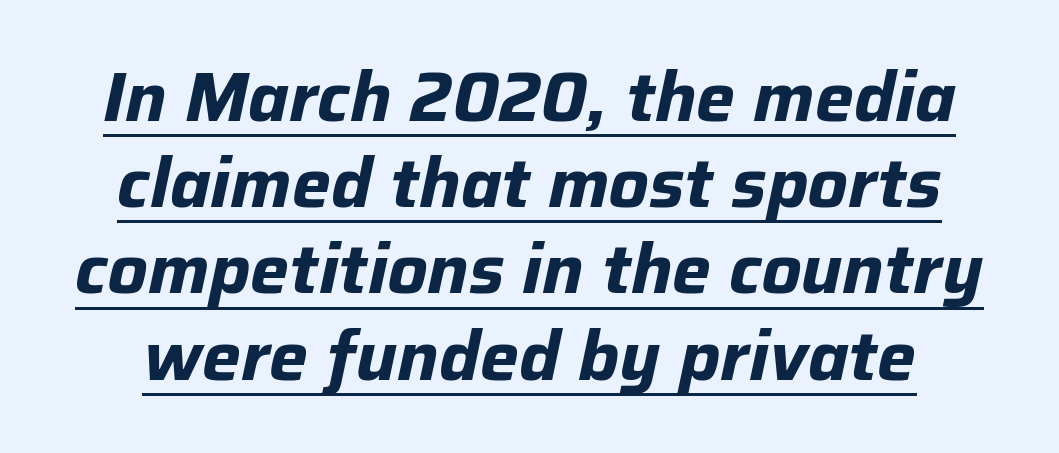
The paragraph has two soft edges and a firm central axis. The line texture is even and compact thanks to regular tracking. Varying glyph widths throughout — classic text-font behaviour. Glance below the letters and you will spot a drawn line. This is heavy type, rendered in bold. Quick note: italic.
